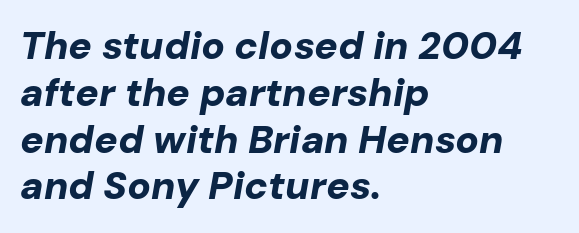
{"italic": "yes", "lean": "right", "slant_degrees": 10, "bold": "yes", "weight": "bold", "width": "normal", "stroke_contrast": "low", "x_height": "medium", "monospaced": "no", "underline": "no", "align": "left", "line_spacing_ratio": 1.2, "letter_spacing": "normal", "letter_spacing_em": 0.0, "glyph_px": 39}
